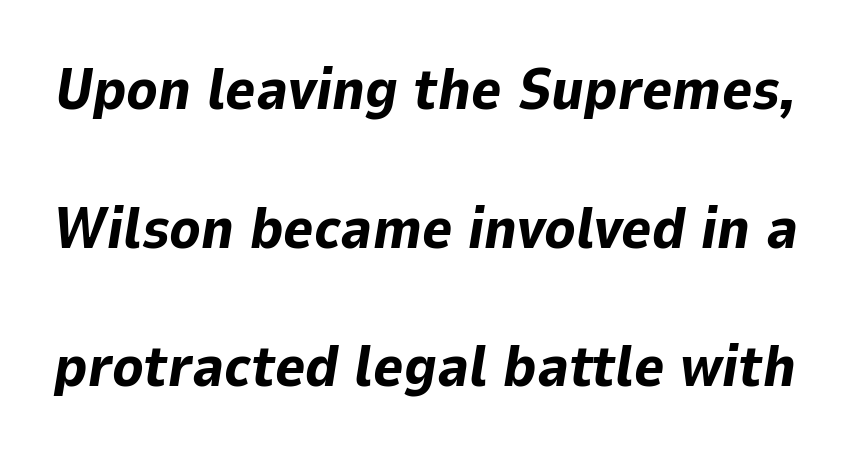
{"italic": "yes", "lean": "right", "slant_degrees": 9, "bold": "yes", "weight": "bold", "width": "normal", "stroke_contrast": "low", "x_height": "medium", "monospaced": "no", "underline": "no", "line_spacing": "loose", "line_spacing_ratio": 2.39, "letter_spacing": "normal", "letter_spacing_em": 0.0, "glyph_px": 58}
